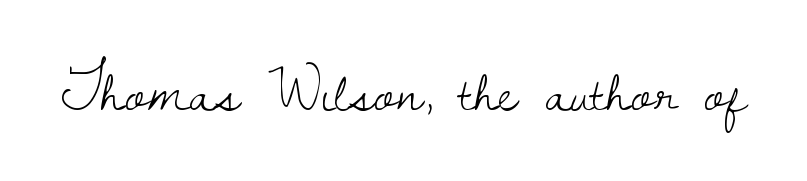
{"serif": "yes", "bold": "no", "weight": "light", "width": "normal", "stroke_contrast": "low", "x_height": "small", "monospaced": "no", "underline": "no", "letter_spacing": "normal", "letter_spacing_em": 0.0, "glyph_px": 61}
